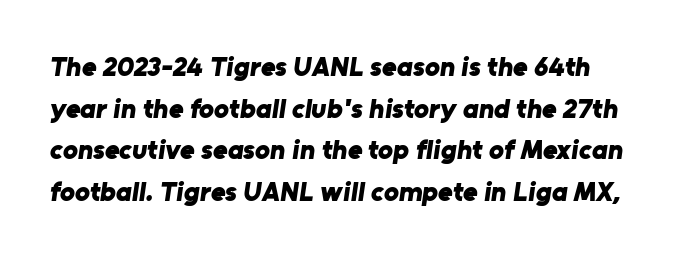
Honestly, the row spacing looks completely unremarkable. Type style note: lacks serifs. This sample uses plain, unmodified letter spacing. A full-strength bold gives these letters their thick strokes. These lines are rendered in a variable-pitch font.
